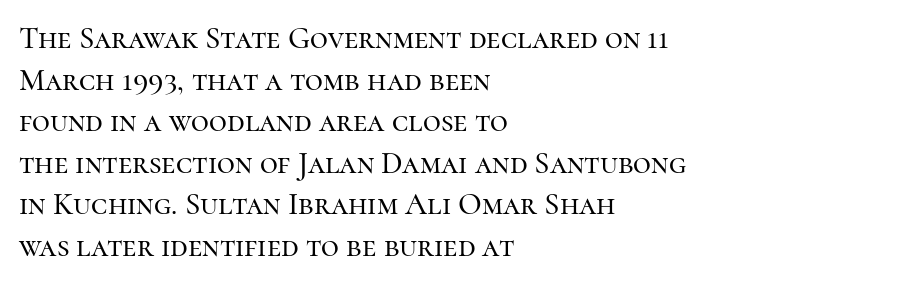
Q: Is the text italic (slanted)? A: No, it is upright.
Q: Is the typeface a serif or a sans-serif typeface? A: Serif.
Q: Is the text underlined? A: No.
Q: How is the paragraph aligned? A: Left-aligned.
Q: Is the spacing between letters normal or unusually wide? A: Normal.
Q: Is the spacing between lines tight, normal or loose? A: Normal.
Q: Width (condensed, normal, or wide)? A: Normal.
Q: Stroke contrast? A: High.
Q: x-height? A: Medium.
Q: Monospaced? A: No.
